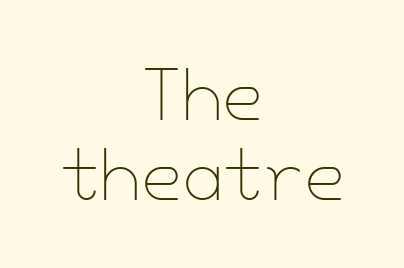
A clean baseline with only descenders dipping below it. The specimen reads as upright at a glance. Default kerning and tracking; the words read as compact shapes. On a weight scale, this lands at 450 or below. The whitespace from short lines is split evenly between both sides.
